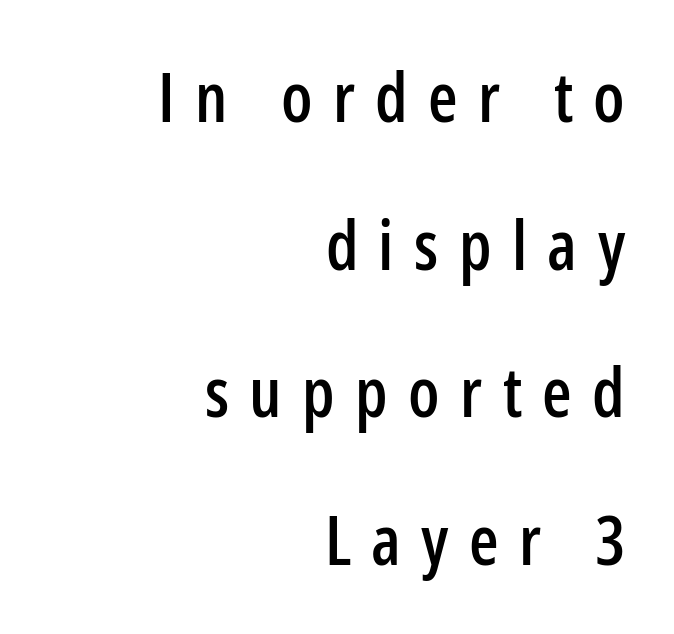
The image shows 68 px condensed sans-serif type, upright; set right-aligned, loose line spacing (2.17x), unusually wide letter spacing (+0.3 em), not underlined; low stroke contrast and a medium x-height.
